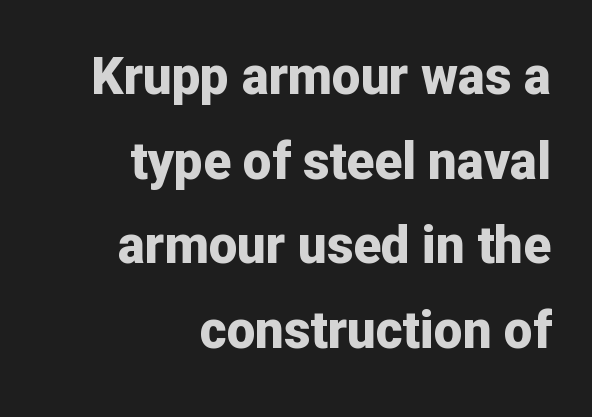
Letters rest on an invisible, unmarked baseline. Notice how thick the strokes are: this is what a full bold looks like. The paragraph has a hard right edge and a soft left edge. The lettering stays uniformly vertical, giving the passage a roman look. Is this a sans? Yes — the strokes have no serifs.
